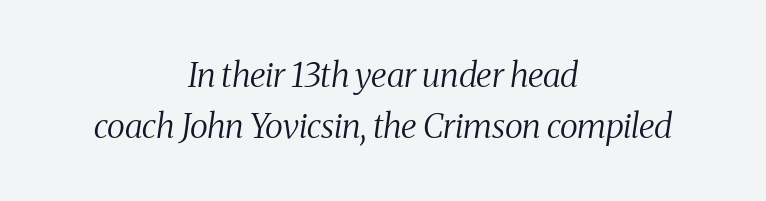
Q: Is the text bold? A: No.
Q: Is the text italic (slanted)? A: Yes, it leans right by about 8 degrees.
Q: Is the typeface a serif or a sans-serif typeface? A: Serif.
Q: Is the text underlined? A: No.
Q: How is the paragraph aligned? A: Centered.
Q: Is the spacing between letters normal or unusually wide? A: Normal.
Q: Is the spacing between lines tight, normal or loose? A: Normal.
Q: Width (condensed, normal, or wide)? A: Condensed.
Q: Stroke contrast? A: Medium.
Q: x-height? A: Medium.
Q: Monospaced? A: No.
